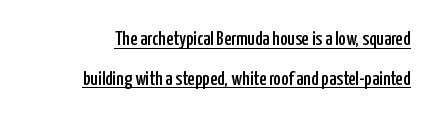
The image shows 20 px text type, upright; set loose line spacing (1.99x), normal letter spacing, underlined.
